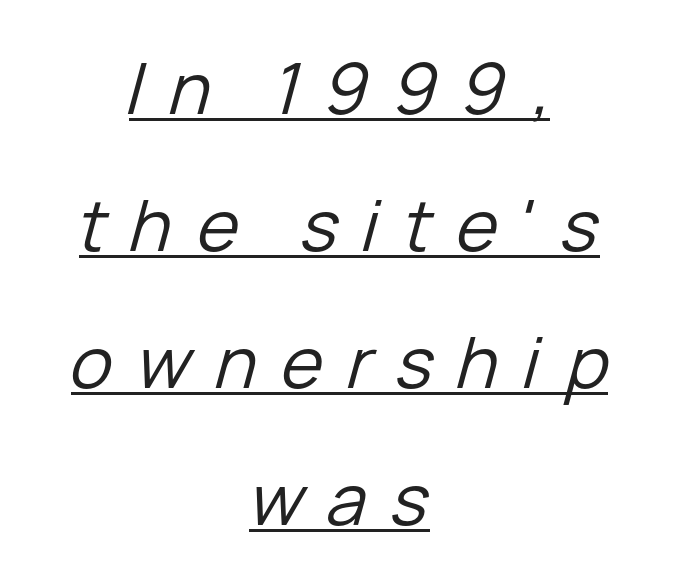
The letters are spread apart with noticeably loose tracking. Slant detected: the letters are inclined. Spacing verdict: proportional, widths tailored to each character. In CSS terms this would be text-align: center. Nothing heavy about these letters — not bold at all.
